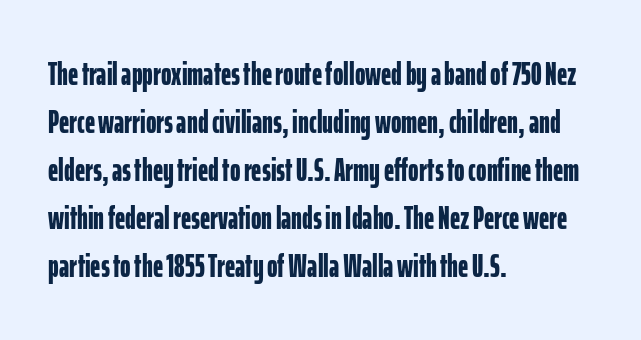
These lines are rendered in a variable-pitch font. The text was rendered using a sans face with plain stroke endings. The specimen reads as upright at a glance. Underlining? Definitely not there. Leading matches the norm, producing a regular column. A typesetter would call this zero additional tracking.
